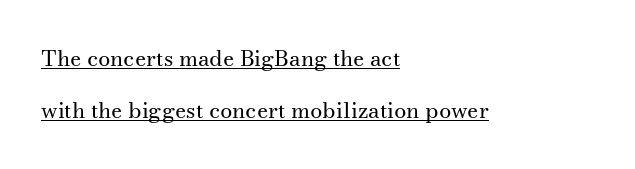
{"italic": "no", "bold": "no", "underline": "yes", "align": "left", "line_spacing": "loose", "line_spacing_ratio": 2.38, "letter_spacing": "normal", "letter_spacing_em": 0.0, "glyph_px": 22}
